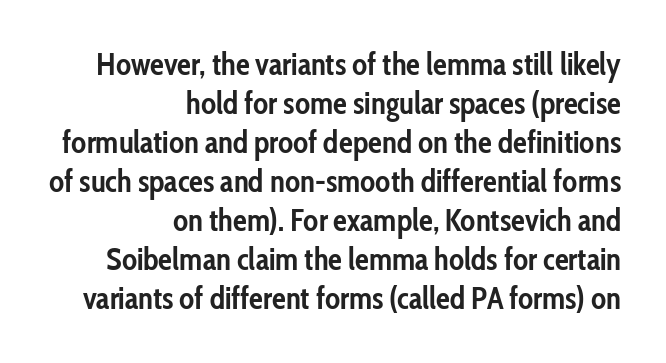
{"serif": "no", "italic": "no", "bold": "yes", "weight": "semibold", "width": "condensed", "stroke_contrast": "low", "x_height": "medium", "monospaced": "no", "underline": "no", "align": "right", "line_spacing": "normal", "line_spacing_ratio": 1.26, "letter_spacing": "normal", "letter_spacing_em": 0.0, "glyph_px": 31}
